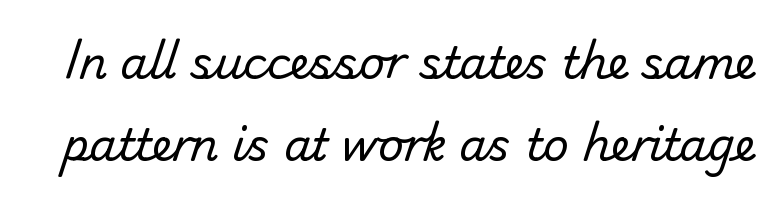
Q: Is the text bold? A: No.
Q: Is the typeface a serif or a sans-serif typeface? A: Sans-serif.
Q: Is the text underlined? A: No.
Q: Is the spacing between letters normal or unusually wide? A: Normal.
Q: Width (condensed, normal, or wide)? A: Normal.
Q: Stroke contrast? A: Low.
Q: x-height? A: Small.
Q: Monospaced? A: No.
